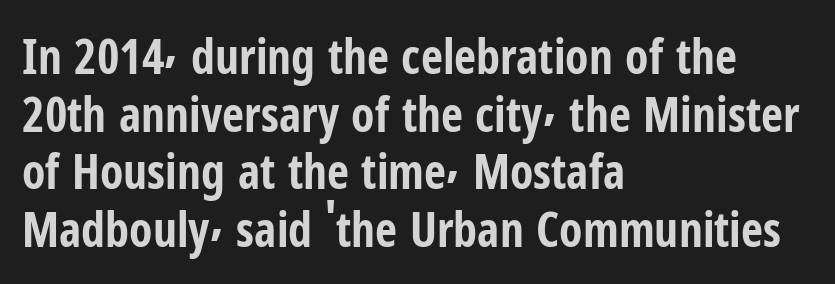
These words are printed bold, with thick strokes throughout. The glyphs are unaccompanied by any horizontal stroke below them. Caption: standard tracking, unaltered. This sample uses an upright cut, with every glyph sitting square on the baseline. Reading down the block, your eye returns to a fixed left position each line.
